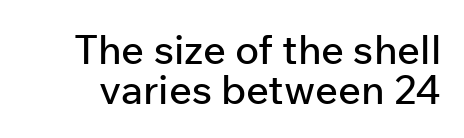
{"serif": "no", "italic": "no", "width": "normal", "stroke_contrast": "low", "x_height": "medium", "monospaced": "no", "underline": "no", "line_spacing": "tight", "line_spacing_ratio": 0.99, "letter_spacing": "normal", "letter_spacing_em": 0.0, "glyph_px": 40}
